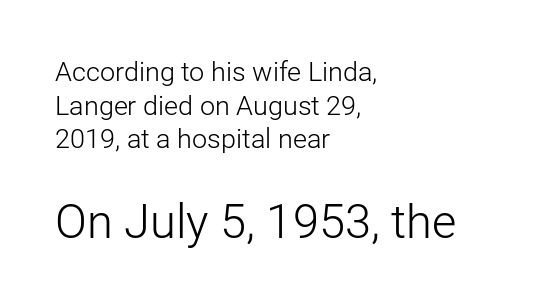
Q: Is the text bold? A: No.
Q: Is the text italic (slanted)? A: No, it is upright.
Q: Is the typeface a serif or a sans-serif typeface? A: Sans-serif.
Q: Is the text underlined? A: No.
Q: How is the paragraph aligned? A: Left-aligned.
Q: Is the spacing between letters normal or unusually wide? A: Normal.
Q: Is the spacing between lines tight, normal or loose? A: Normal.
Q: Which block of text is set in a larger size, the first (top) or the second (bottom)? A: The second (bottom) one.
Q: Width (condensed, normal, or wide)? A: Normal.
Q: Stroke contrast? A: Low.
Q: x-height? A: Medium.
Q: Monospaced? A: No.
